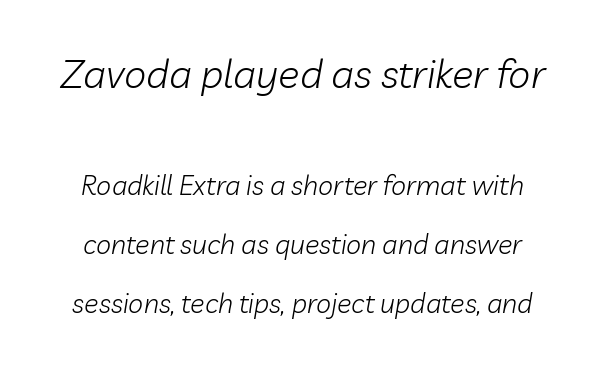
Looks like regular typesetting: each glyph gets only the width it needs. The specimen omits any rule beneath the text block's lines. Large over small — that's the arrangement of the two blocks here. This rendering leaves character spacing at its baseline value. This sample trades compactness for vertical openness between lines.
